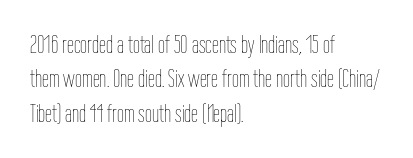
The image shows 25 px text type, upright; set left-aligned, normal line spacing (1.38x), normal letter spacing, not underlined.
